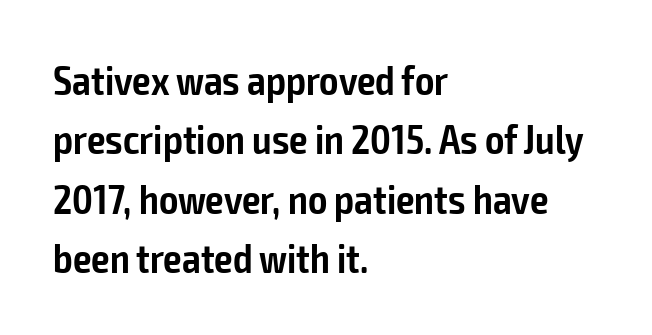
The image shows 41 px semibold, condensed sans-serif type, upright; set left-aligned, normal line spacing (1.45x), normal letter spacing, not underlined; low stroke contrast and a medium x-height.
